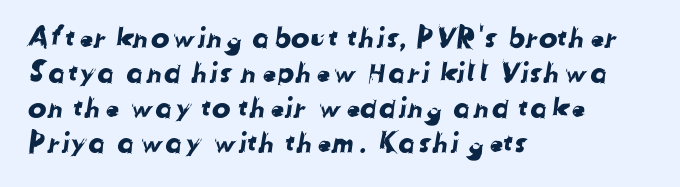
The image shows 28 px sans-serif type; set left-aligned, normal line spacing (1.25x), normal letter spacing, not underlined; low stroke contrast and a medium x-height.
